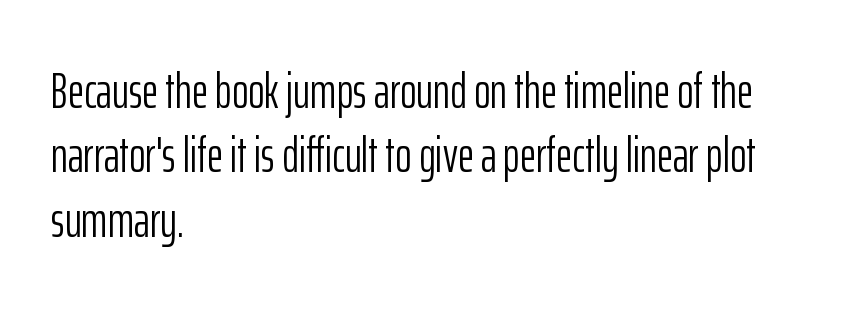
The image shows 50 px light, condensed sans-serif type, upright; set left-aligned, normal line spacing (1.29x), normal letter spacing, not underlined; low stroke contrast and a medium x-height.
